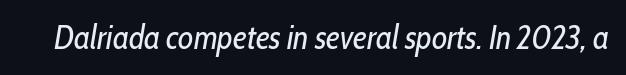
The image shows 33 px regular-weight, condensed type, italic (leaning right); set normal letter spacing, not underlined; low stroke contrast and a medium x-height.
